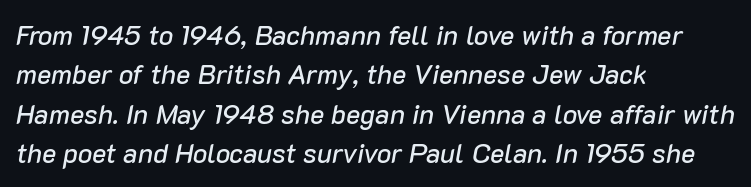
The image shows 27 px text type, italic (leaning right); set left-aligned, normal line spacing (1.46x), normal letter spacing, not underlined.
